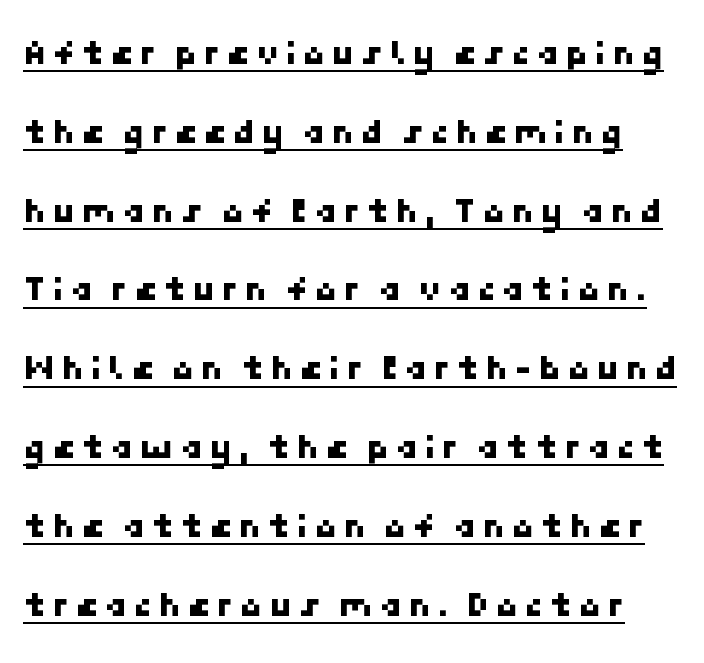
The lettering is marked with a stroke running underneath it. How would I describe the line gaps? Wide and relaxed. To sum up the face: it is a sans, with no serifs.
